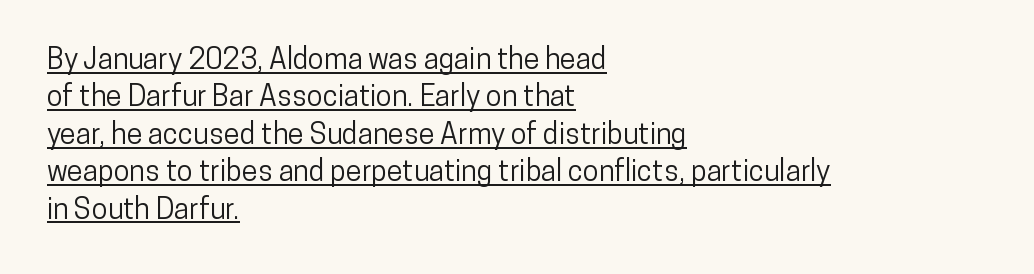
The image shows 29 px condensed sans-serif type, upright; set left-aligned, normal line spacing (1.29x), normal letter spacing, underlined; low stroke contrast and a medium x-height.
